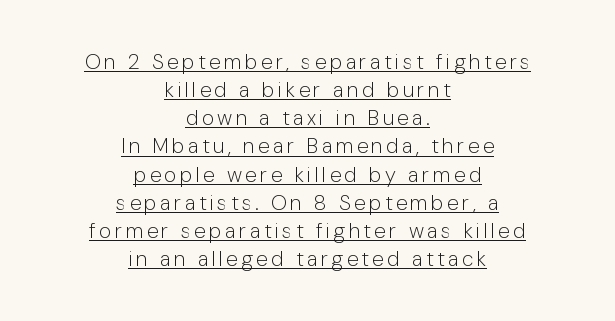
The image shows 21 px text type, upright; set centered, normal line spacing (1.34x), underlined.
